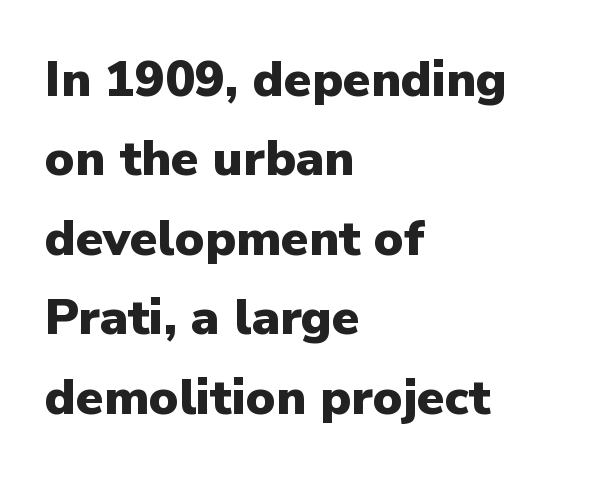
Q: Is the text bold? A: Yes.
Q: Is the text italic (slanted)? A: No, it is upright.
Q: Is the typeface a serif or a sans-serif typeface? A: Sans-serif.
Q: Is the text underlined? A: No.
Q: How is the paragraph aligned? A: Left-aligned.
Q: Is the spacing between letters normal or unusually wide? A: Normal.
Q: Is the spacing between lines tight, normal or loose? A: Normal.
Q: Width (condensed, normal, or wide)? A: Normal.
Q: Stroke contrast? A: Low.
Q: x-height? A: Medium.
Q: Monospaced? A: No.
